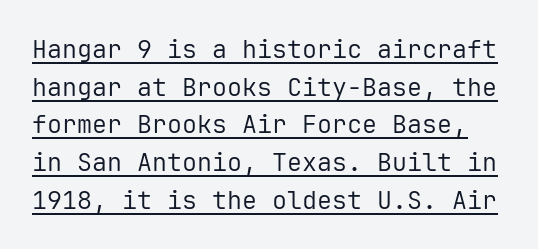
The image shows 25 px text type, upright; set normal line spacing (1.51x), normal letter spacing, underlined.
